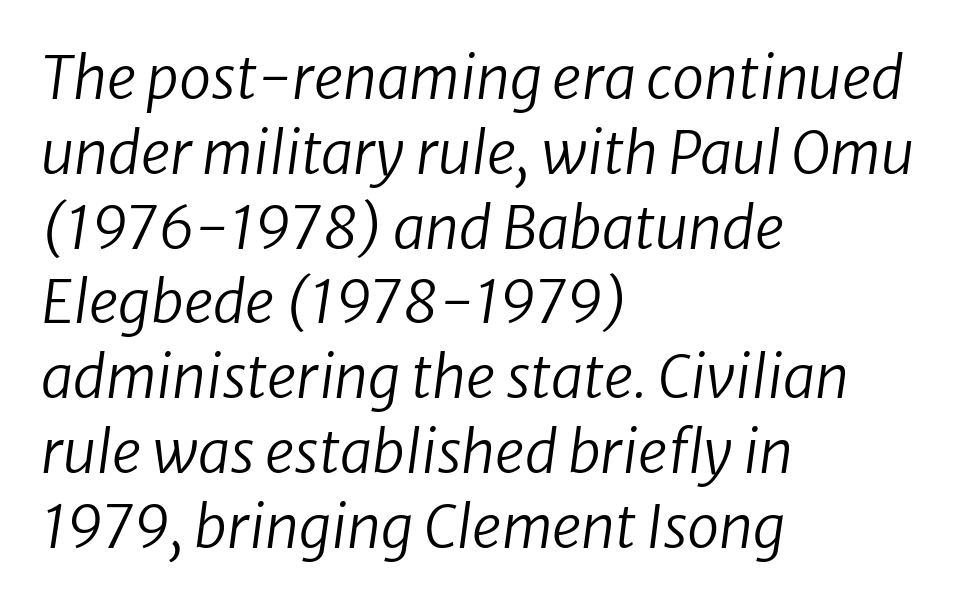
Q: Is the text bold? A: No.
Q: Is the text italic (slanted)? A: Yes, it leans right by about 8 degrees.
Q: Is the text underlined? A: No.
Q: How is the paragraph aligned? A: Left-aligned.
Q: Is the spacing between letters normal or unusually wide? A: Normal.
Q: Is the spacing between lines tight, normal or loose? A: Normal.
Q: Width (condensed, normal, or wide)? A: Normal.
Q: Stroke contrast? A: Low.
Q: x-height? A: Medium.
Q: Monospaced? A: No.
